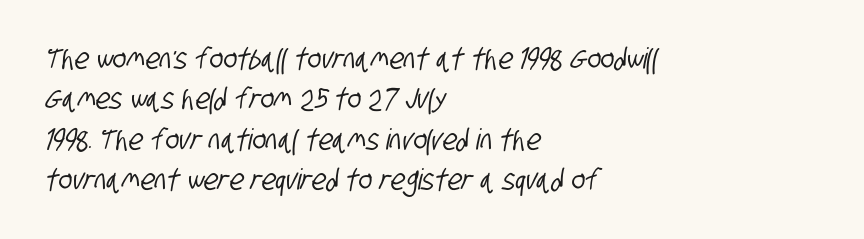
Q: Is the typeface a serif or a sans-serif typeface? A: Sans-serif.
Q: Is the text underlined? A: No.
Q: How is the paragraph aligned? A: Left-aligned.
Q: Is the spacing between letters normal or unusually wide? A: Normal.
Q: Is the spacing between lines tight, normal or loose? A: Normal.
Q: Width (condensed, normal, or wide)? A: Condensed.
Q: Stroke contrast? A: Low.
Q: x-height? A: Large.
Q: Monospaced? A: No.
